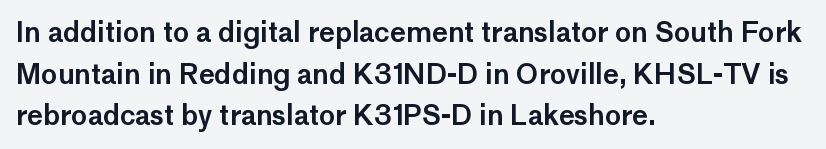
The image shows 27 px text type, upright; set left-aligned, normal line spacing (1.54x), normal letter spacing, not underlined.
